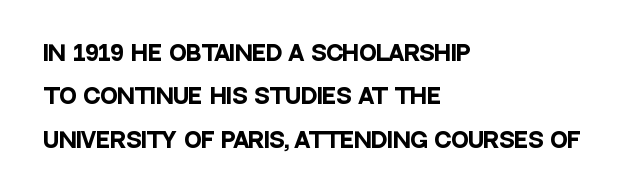
The image shows 21 px bold type, upright; set left-aligned, loose line spacing (2.06x), normal letter spacing, not underlined.
